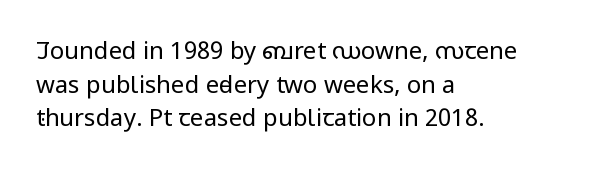
Q: Is the text bold? A: No.
Q: Is the text italic (slanted)? A: No, it is upright.
Q: Is the text underlined? A: No.
Q: How is the paragraph aligned? A: Left-aligned.
Q: Is the spacing between letters normal or unusually wide? A: Normal.
Q: Is the spacing between lines tight, normal or loose? A: Normal.
